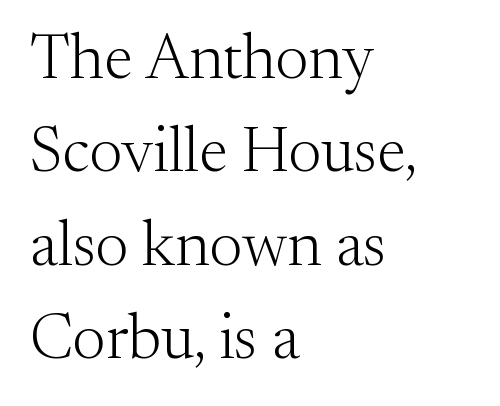
Letters rest on an invisible, unmarked baseline. Style check: upright. Visually the block forms a straight wall on the left and a jagged coastline on the right. Observe the serifs anchoring each vertical stroke in this sample. Does the leading feel generous? No, just average.
